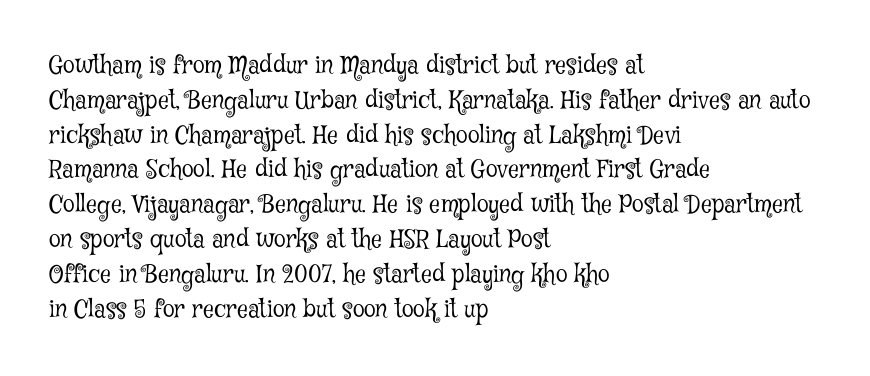
{"italic": "no", "bold": "no", "underline": "no", "align": "left", "line_spacing": "normal", "line_spacing_ratio": 1.45, "letter_spacing": "normal", "letter_spacing_em": 0.0, "glyph_px": 24}
